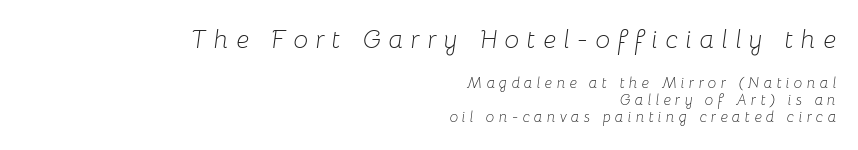
{"italic": "yes", "lean": "right", "slant_degrees": 8, "bold": "no", "underline": "no", "align": "right", "line_spacing": "tight", "line_spacing_ratio": 1.15, "letter_spacing": "wide", "letter_spacing_em": 0.29, "larger_block": "first", "size_ratio": 1.73, "glyph_px": 26}
